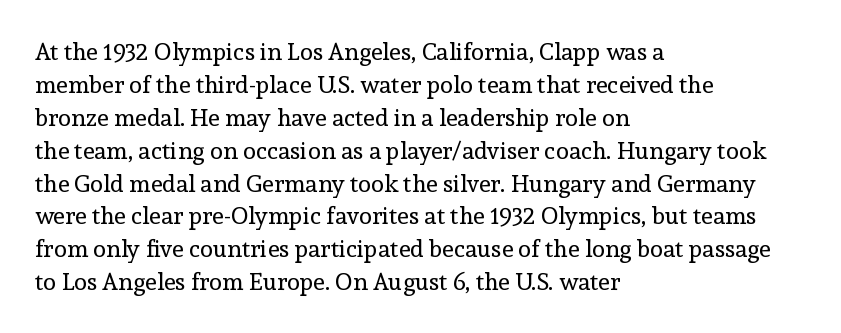
These lines stack with their left ends in a neat column. Letters rest on an invisible, unmarked baseline. The lines sit at an ordinary, default distance from one another. The type sits square on the baseline with zero lean. No letter is thick-stroked: the sample isn't bold. Default kerning and tracking; the words read as compact shapes.
